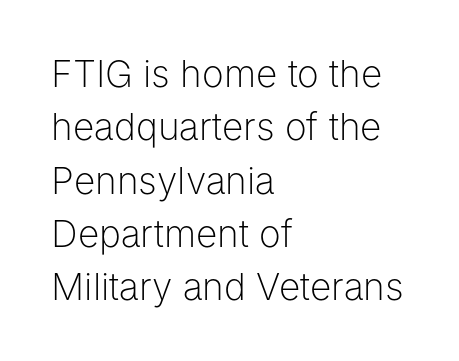
Q: Is the text bold? A: No.
Q: Is the text italic (slanted)? A: No, it is upright.
Q: Is the typeface a serif or a sans-serif typeface? A: Sans-serif.
Q: Is the text underlined? A: No.
Q: How is the paragraph aligned? A: Left-aligned.
Q: Is the spacing between letters normal or unusually wide? A: Normal.
Q: Is the spacing between lines tight, normal or loose? A: Normal.
Q: Width (condensed, normal, or wide)? A: Normal.
Q: Stroke contrast? A: Low.
Q: x-height? A: Medium.
Q: Monospaced? A: No.
